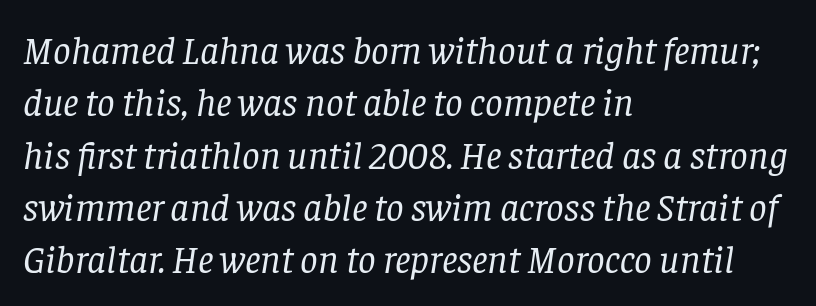
Q: Is the text bold? A: No.
Q: Is the text italic (slanted)? A: Yes, it leans right by about 8 degrees.
Q: Is the typeface a serif or a sans-serif typeface? A: Serif.
Q: Is the text underlined? A: No.
Q: How is the paragraph aligned? A: Left-aligned.
Q: Is the spacing between letters normal or unusually wide? A: Normal.
Q: Is the spacing between lines tight, normal or loose? A: Normal.
Q: Width (condensed, normal, or wide)? A: Normal.
Q: Stroke contrast? A: Low.
Q: x-height? A: Large.
Q: Monospaced? A: No.
